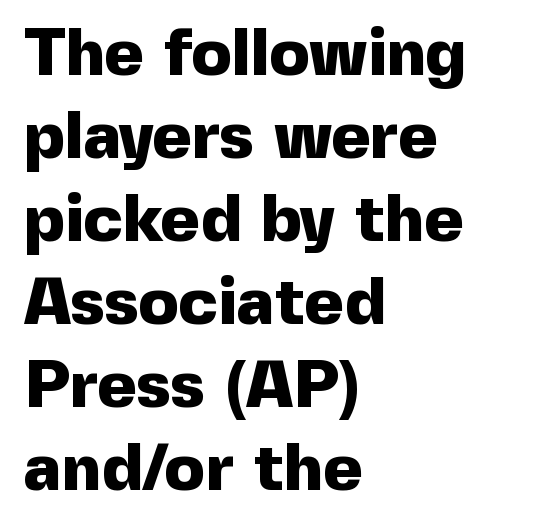
The characters look thick and weighty, a clear bold. Do the characters align in a grid? No, the font is proportional. Are there feet on the stems? There aren't — it's a sans. The foot of each line stays bare and open. A roman cut, with each character standing at attention.
